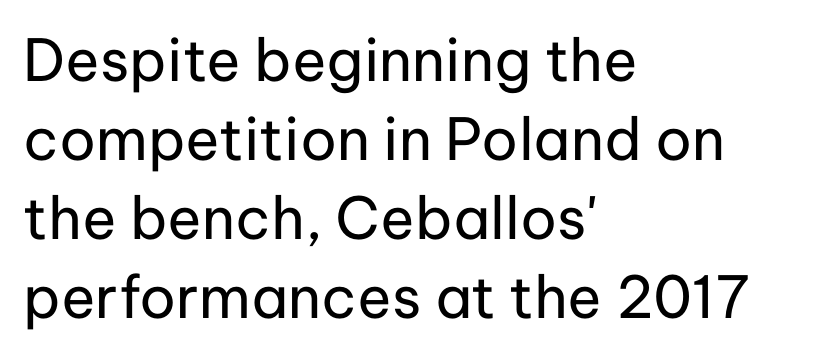
The image shows 58 px regular-weight sans-serif type, upright; set left-aligned, normal line spacing (1.36x), normal letter spacing, not underlined; low stroke contrast and a medium x-height.
